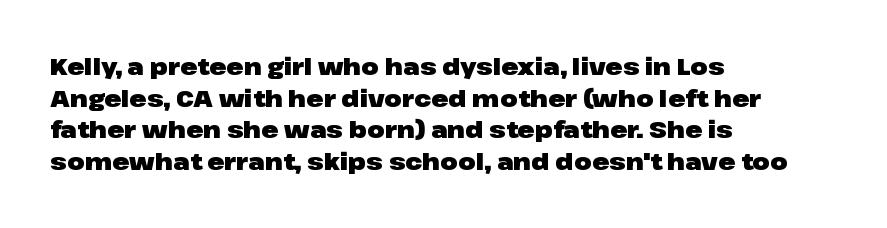
Q: Is the text bold? A: Yes.
Q: Is the text italic (slanted)? A: No, it is upright.
Q: Is the text underlined? A: No.
Q: How is the paragraph aligned? A: Left-aligned.
Q: Is the spacing between letters normal or unusually wide? A: Normal.
Q: Is the spacing between lines tight, normal or loose? A: Normal.
